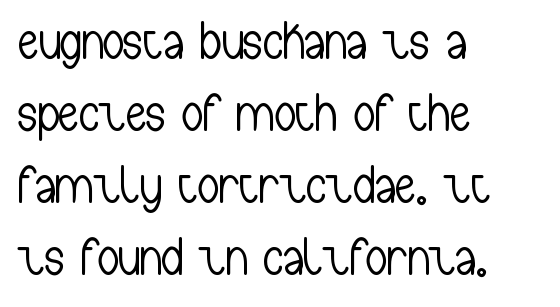
The image shows 53 px light, condensed sans-serif type, upright; set left-aligned, normal line spacing (1.36x), normal letter spacing, not underlined; low stroke contrast and a medium x-height.
